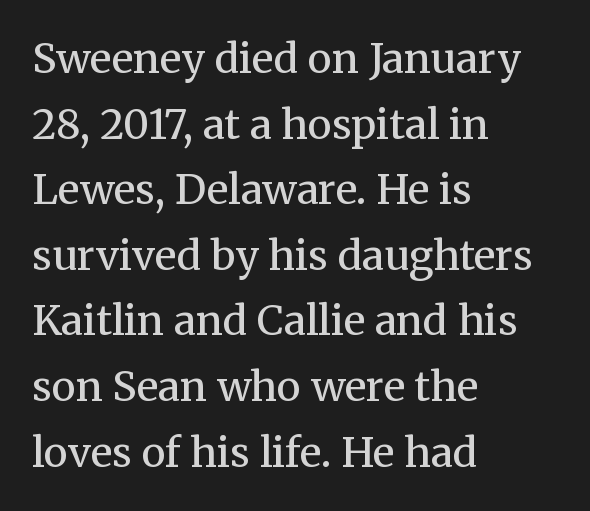
Q: Is the text bold? A: No.
Q: Is the text italic (slanted)? A: No, it is upright.
Q: Is the typeface a serif or a sans-serif typeface? A: Serif.
Q: Is the text underlined? A: No.
Q: How is the paragraph aligned? A: Left-aligned.
Q: Is the spacing between letters normal or unusually wide? A: Normal.
Q: Is the spacing between lines tight, normal or loose? A: Normal.
Q: Width (condensed, normal, or wide)? A: Normal.
Q: Stroke contrast? A: Medium.
Q: x-height? A: Medium.
Q: Monospaced? A: No.
